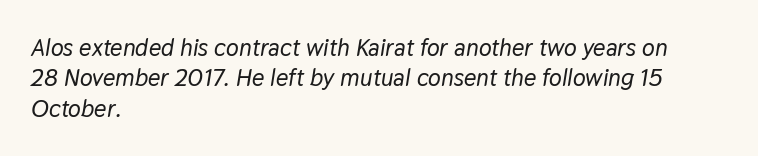
Where is the straight margin? On the left. Check under the words: just untouched page. Posture: slanted. Nobody touched the tracking dial on this one.
